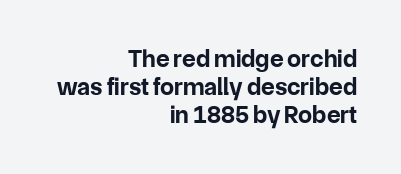
Typesetter's note: full bold, strokes at maximum text heaviness. Caption: standard tracking, unaltered. Cramped leading. Horizontal alignment here is rightward, an uncommon choice for prose.
